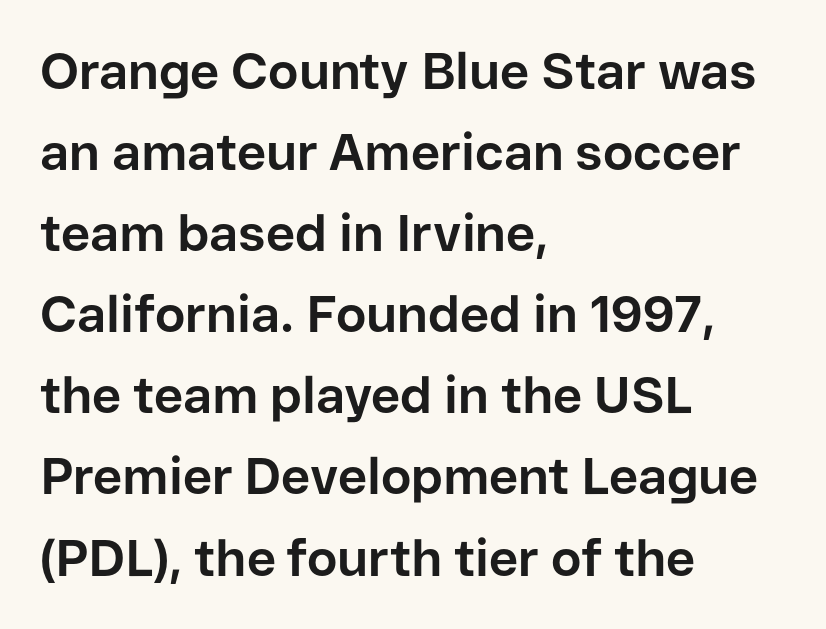
{"serif": "no", "italic": "no", "bold": "yes", "weight": "bold", "width": "normal", "stroke_contrast": "low", "x_height": "medium", "monospaced": "no", "underline": "no", "align": "left", "line_spacing": "normal", "line_spacing_ratio": 1.59, "letter_spacing": "normal", "letter_spacing_em": 0.0, "glyph_px": 51}
